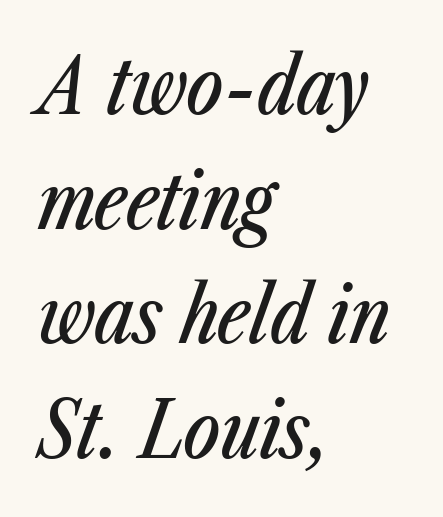
Is there much room between lines? A standard amount, neither cramped nor airy. Italic? Definitely — the glyphs are oblique. Every row of glyphs begins at an identical x-position on the left. Check the space under the baseline: it is left empty. The face used here is rendered with its standard letterfit. The face used here is proportionally spaced, like ordinary book or web type.
